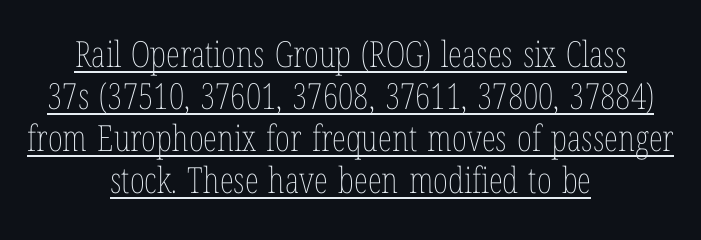
{"italic": "no", "bold": "no", "weight": "thin", "width": "condensed", "stroke_contrast": "low", "x_height": "medium", "monospaced": "no", "underline": "yes", "align": "center", "line_spacing_ratio": 1.17, "letter_spacing": "normal", "letter_spacing_em": 0.0, "glyph_px": 36}
